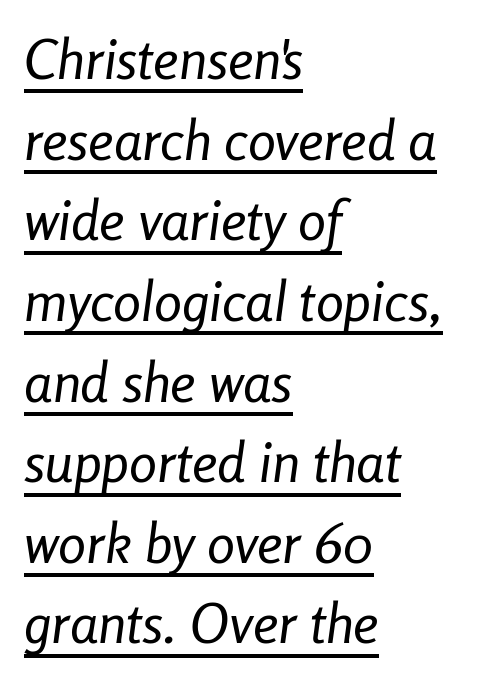
Q: Is the text bold? A: No.
Q: Is the text italic (slanted)? A: Yes, it leans right by about 8 degrees.
Q: Is the text underlined? A: Yes.
Q: How is the paragraph aligned? A: Left-aligned.
Q: Is the spacing between letters normal or unusually wide? A: Normal.
Q: Is the spacing between lines tight, normal or loose? A: Normal.
Q: Width (condensed, normal, or wide)? A: Condensed.
Q: Stroke contrast? A: Low.
Q: x-height? A: Medium.
Q: Monospaced? A: No.
